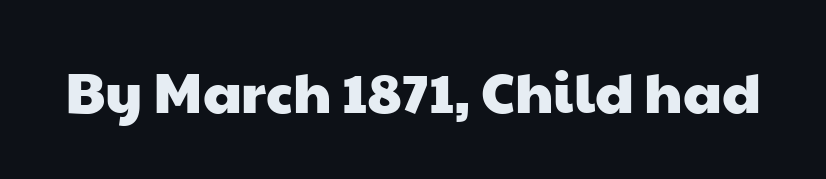
Q: Is the typeface a serif or a sans-serif typeface? A: Sans-serif.
Q: Is the text underlined? A: No.
Q: Is the spacing between letters normal or unusually wide? A: Normal.
Q: Width (condensed, normal, or wide)? A: Wide.
Q: Stroke contrast? A: Low.
Q: x-height? A: Medium.
Q: Monospaced? A: No.
